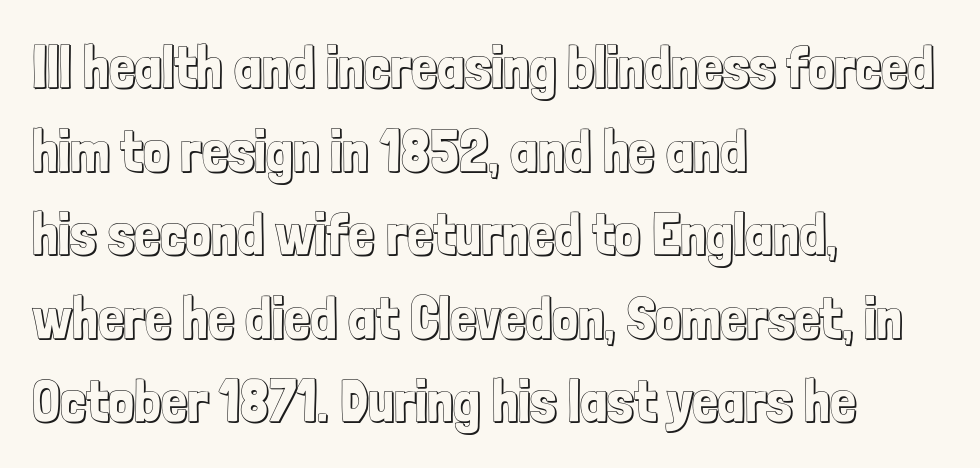
The image shows 58 px condensed type, upright; set left-aligned, normal line spacing (1.44x), normal letter spacing, not underlined; a medium x-height.
